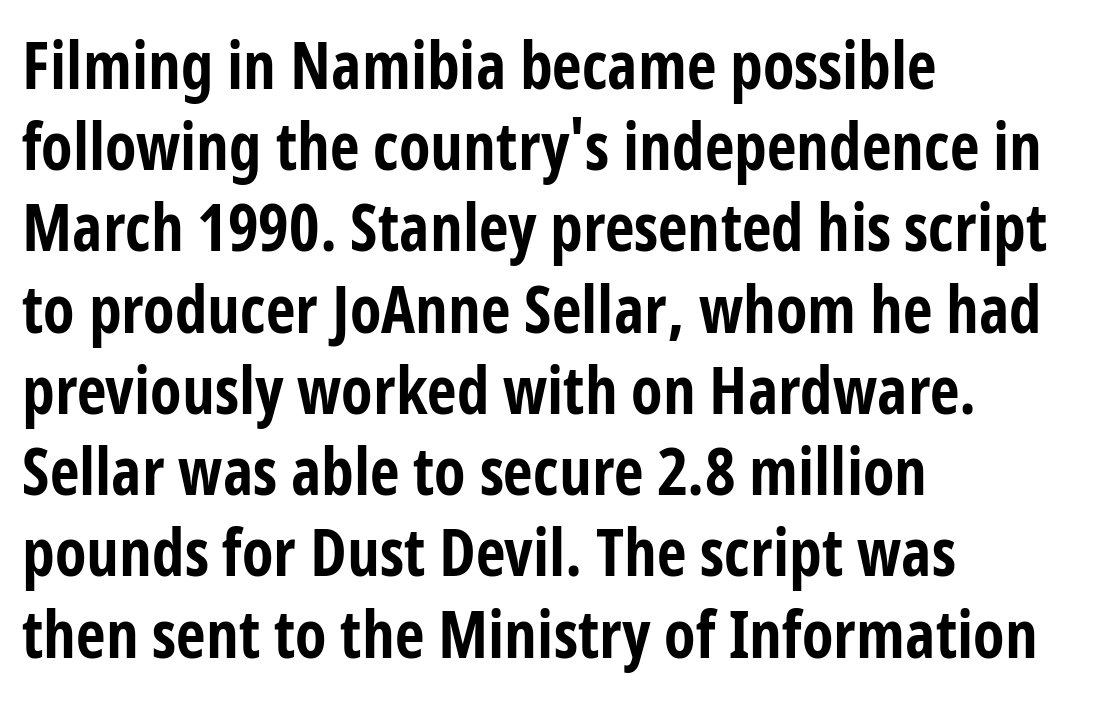
{"serif": "no", "italic": "no", "bold": "yes", "weight": "bold", "width": "condensed", "stroke_contrast": "low", "x_height": "medium", "monospaced": "no", "underline": "no", "align": "left", "line_spacing": "normal", "line_spacing_ratio": 1.25, "letter_spacing": "normal", "letter_spacing_em": 0.0, "glyph_px": 65}
